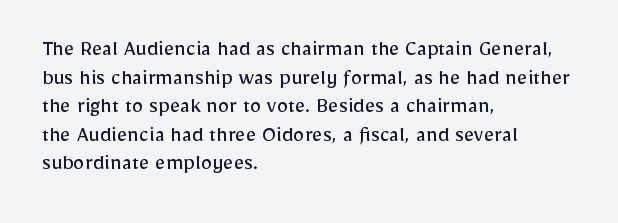
Q: Is the text bold? A: No.
Q: Is the text italic (slanted)? A: No, it is upright.
Q: Is the text underlined? A: No.
Q: How is the paragraph aligned? A: Left-aligned.
Q: Is the spacing between letters normal or unusually wide? A: Normal.
